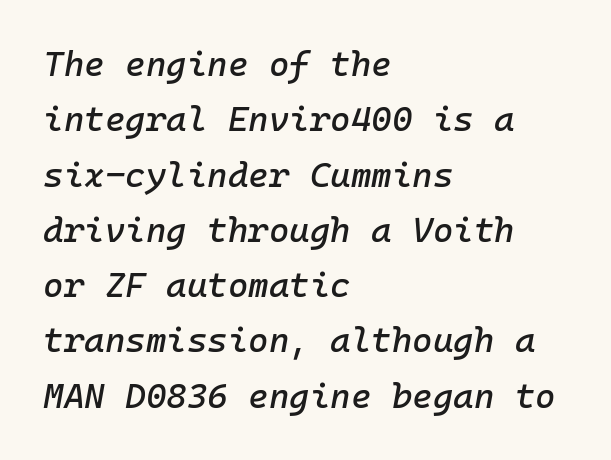
The image shows 35 px text type, italic (leaning right), monospaced; set left-aligned, normal line spacing (1.58x), normal letter spacing, not underlined; low stroke contrast and a medium x-height.
